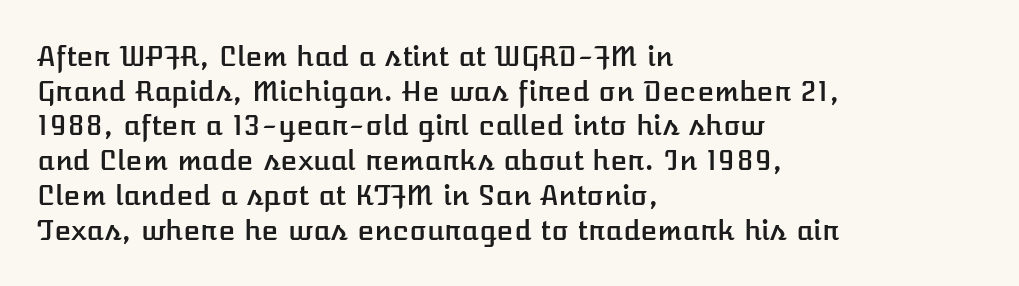
The image shows 28 px text type, upright; set left-aligned, line spacing 1.24x, normal letter spacing, not underlined; low stroke contrast and a medium x-height.
